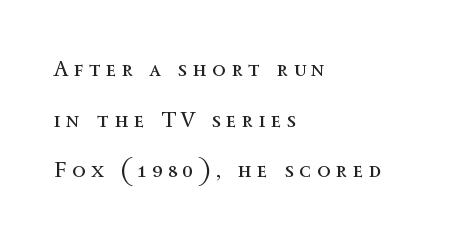
Stroke mass is kept to a normal reading level or below. Vertical strokes here are truly vertical. Loose tracking; the words dissolve into strings of separated letters. Each line starts at the same left margin while the right side varies.
